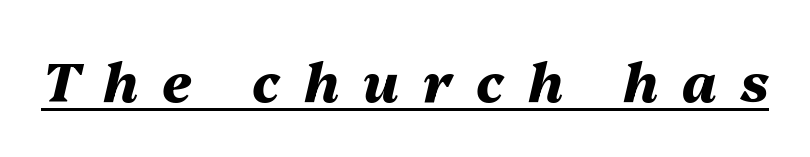
The face used here appears with an underline applied. Emphasis by weight is at full strength: bold. The horizontal fit of the characters is loose and conspicuously gappy. This sample uses an oblique cut, with every glyph tilted off the vertical. Think of a printed novel: that variable character pitch is what you see here.
